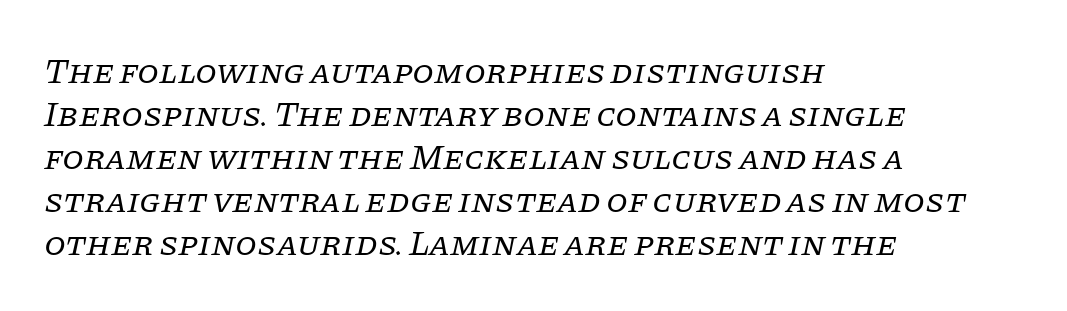
{"serif": "yes", "italic": "yes", "lean": "right", "slant_degrees": 11, "bold": "no", "weight": "regular", "width": "normal", "stroke_contrast": "low", "x_height": "large", "monospaced": "no", "underline": "no", "align": "left", "line_spacing_ratio": 1.23, "letter_spacing": "normal", "letter_spacing_em": 0.0, "glyph_px": 35}
